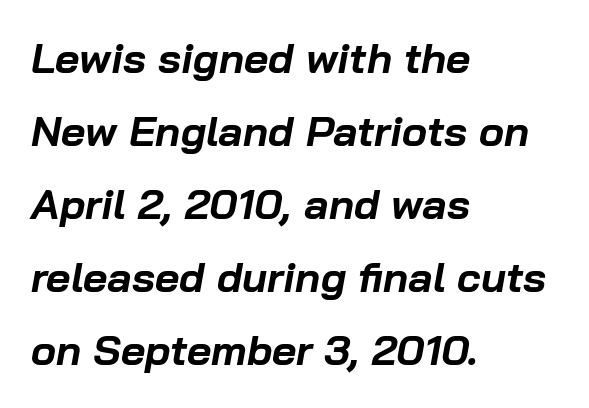
Rule under the text: the space is simply empty. Line beginnings align vertically; line endings do not. Heavy-handed strokes throughout: this text is bold. These lines keep a tight, regular rhythm from letter to letter.
